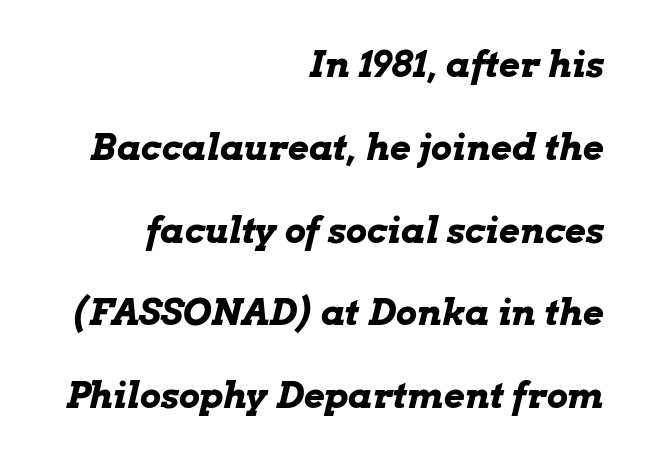
Q: Is the text bold? A: Yes.
Q: Is the text italic (slanted)? A: Yes, it leans right by about 13 degrees.
Q: Is the text underlined? A: No.
Q: How is the paragraph aligned? A: Right-aligned.
Q: Is the spacing between letters normal or unusually wide? A: Normal.
Q: Is the spacing between lines tight, normal or loose? A: Loose.
Q: Width (condensed, normal, or wide)? A: Wide.
Q: Stroke contrast? A: Low.
Q: x-height? A: Medium.
Q: Monospaced? A: No.
